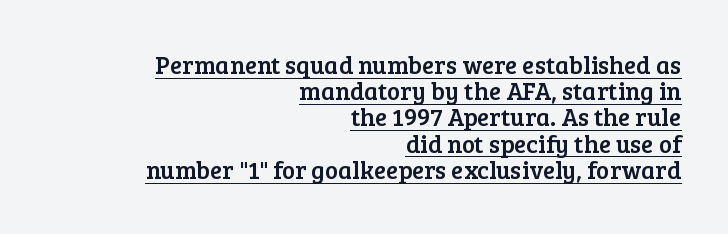
The image shows 25 px text type, upright; set right-aligned, tight line spacing (1.05x), normal letter spacing, underlined.
